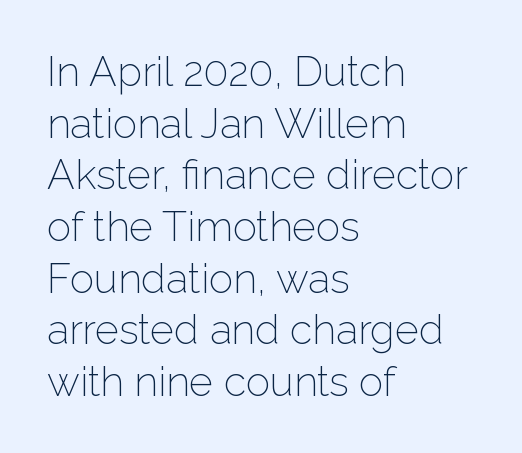
Q: Is the text bold? A: No.
Q: Is the text italic (slanted)? A: No, it is upright.
Q: Is the typeface a serif or a sans-serif typeface? A: Sans-serif.
Q: Is the text underlined? A: No.
Q: How is the paragraph aligned? A: Left-aligned.
Q: Is the spacing between letters normal or unusually wide? A: Normal.
Q: Is the spacing between lines tight, normal or loose? A: Normal.
Q: Width (condensed, normal, or wide)? A: Normal.
Q: Stroke contrast? A: Low.
Q: x-height? A: Medium.
Q: Monospaced? A: No.
